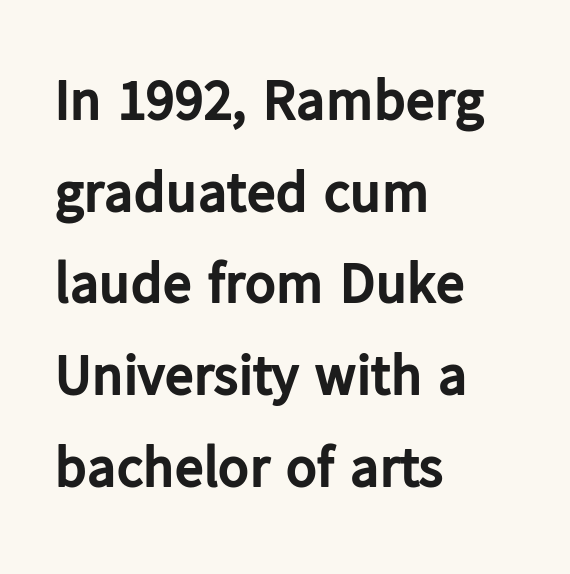
The image shows 58 px bold sans-serif type, upright; set left-aligned, normal line spacing (1.58x), normal letter spacing, not underlined; low stroke contrast and a medium x-height.
